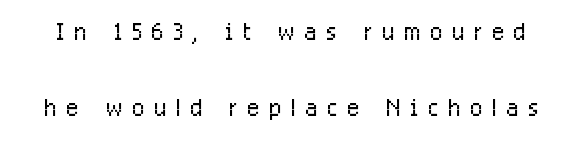
{"serif": "no", "italic": "no", "bold": "no", "weight": "light", "width": "condensed", "stroke_contrast": "low", "x_height": "medium", "monospaced": "no", "underline": "no", "line_spacing": "loose", "line_spacing_ratio": 2.3, "letter_spacing": "wide", "letter_spacing_em": 0.29, "glyph_px": 33}
